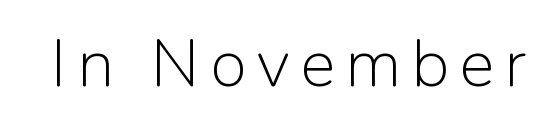
Q: Is the text bold? A: No.
Q: Is the text italic (slanted)? A: No, it is upright.
Q: Is the typeface a serif or a sans-serif typeface? A: Sans-serif.
Q: Is the text underlined? A: No.
Q: Width (condensed, normal, or wide)? A: Normal.
Q: Stroke contrast? A: Low.
Q: x-height? A: Medium.
Q: Monospaced? A: No.
